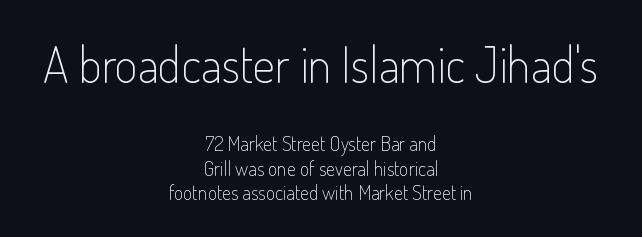
{"serif": "no", "italic": "no", "bold": "no", "weight": "light", "width": "condensed", "stroke_contrast": "low", "x_height": "small", "monospaced": "no", "underline": "no", "align": "center", "line_spacing_ratio": 1.21, "letter_spacing": "normal", "letter_spacing_em": 0.0, "larger_block": "first", "size_ratio": 2.45, "glyph_px": 49}
